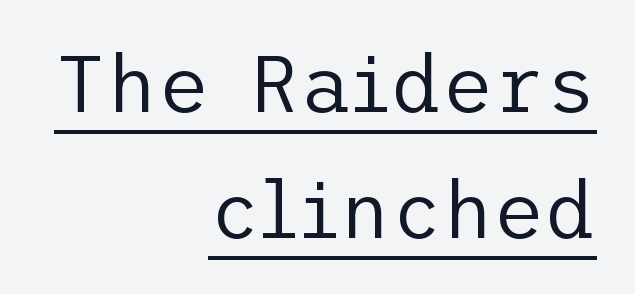
Check where the strokes stop: nothing finishes them off — pure sans. Compared with a typical body face, this is equally light or lighter still. Each line of the rendering has a horizontal stroke beneath the glyphs. In terms of leading, this rendering sits right in the middle.
